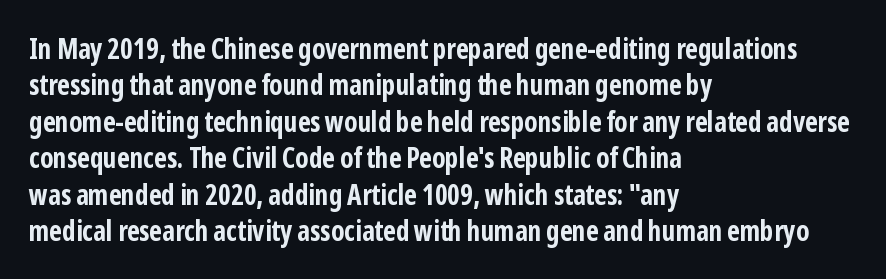
Character widths vary here, with narrow letters taking less room than wide ones. Letterform terminals end flat and unadorned throughout the passage. What's the leading like? Ordinary, nothing unusual. Standard letterfit; no display-style spreading of the glyphs. The words here are not underlined. Set as a true bold cut, around the 700 mark.
